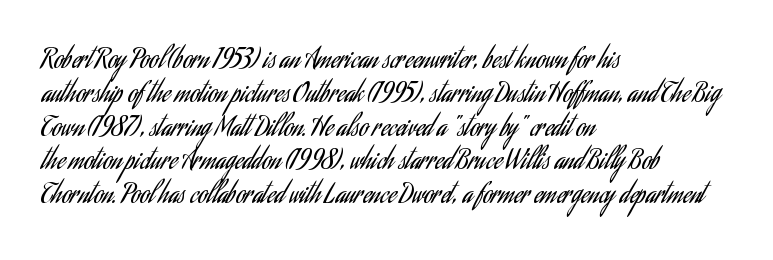
Q: Is the text bold? A: No.
Q: Is the text italic (slanted)? A: Yes.
Q: Is the text underlined? A: No.
Q: How is the paragraph aligned? A: Left-aligned.
Q: Is the spacing between letters normal or unusually wide? A: Normal.
Q: Is the spacing between lines tight, normal or loose? A: Normal.
